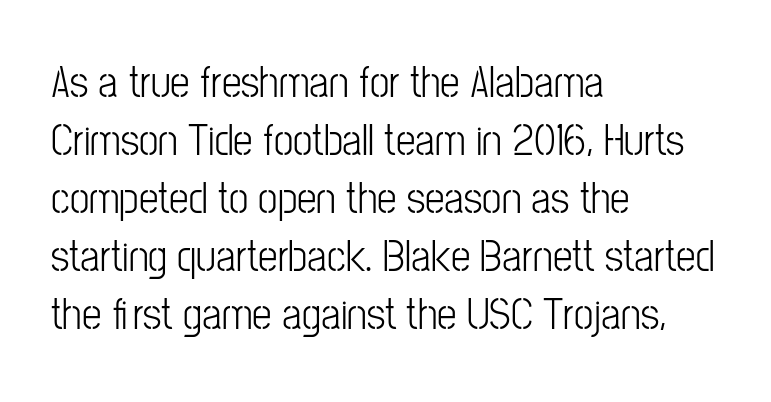
Line spacing here is normal. It's the straight-up-and-down kind of type. The strokes are not fattened; the text isn't bold. Letters rest on an invisible, unmarked baseline. Where is the straight margin? On the left.
